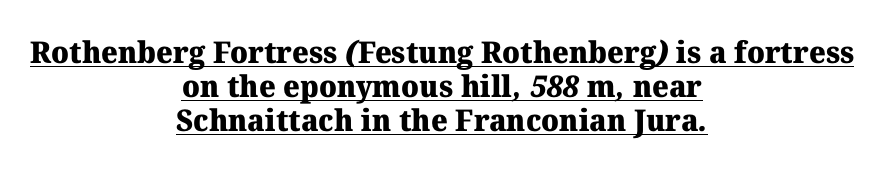
Compared with an ordinary text face, these strokes are far heavier — a full bold. This sample has the flowing, uneven cadence of proportional lettering. The face used here appears with an underline applied. Leading is clearly below the norm, producing a dense column.
